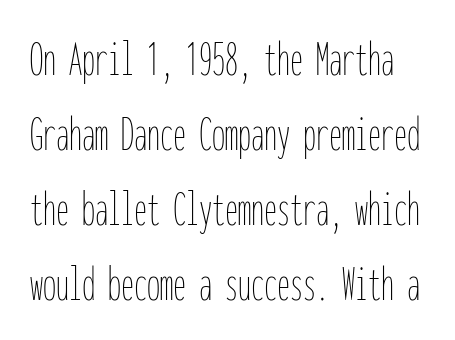
The image shows 52 px thin, condensed type, upright, monospaced; set normal line spacing (1.44x), normal letter spacing, not underlined; low stroke contrast and a medium x-height.
